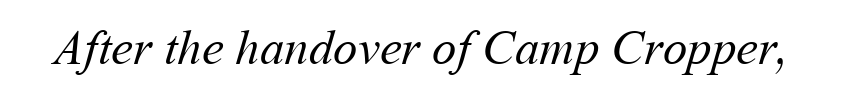
Each stroke keeps to a modest, everyday thickness or less. Look at the tracking — it's just the regular setting, nothing added. The gap between lines stays unmarked. Here the designer chose a conventional face with non-uniform glyph widths.
